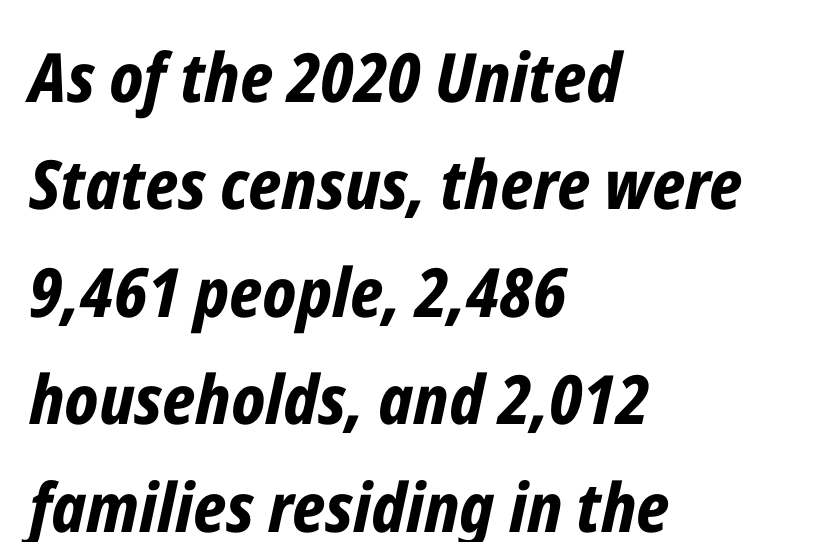
Q: Is the text bold? A: Yes.
Q: Is the text italic (slanted)? A: Yes, it leans right by about 12 degrees.
Q: Is the text underlined? A: No.
Q: How is the paragraph aligned? A: Left-aligned.
Q: Is the spacing between letters normal or unusually wide? A: Normal.
Q: Is the spacing between lines tight, normal or loose? A: Normal.
Q: Width (condensed, normal, or wide)? A: Condensed.
Q: Stroke contrast? A: Low.
Q: x-height? A: Medium.
Q: Monospaced? A: No.
